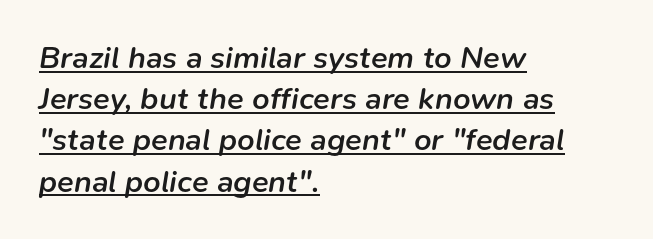
The image shows 31 px semibold type, italic (leaning right); set left-aligned, normal line spacing (1.33x), normal letter spacing, underlined; low stroke contrast and a medium x-height.
